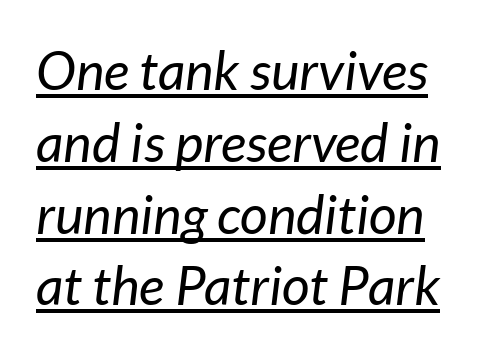
In designer terms, the underline attribute is active on this setting. When letters slant like this, we call the style italic. The passage shown is typed in a proportional face where columns would drift. These glyphs show unthickened strokes, regular width or finer. Students, note that the glyphs here touch the page at normal intervals.
